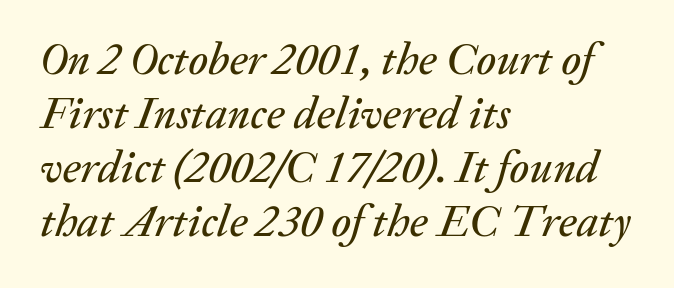
Honestly, the letter spacing is just normal — you wouldn't notice it. Varying glyph widths throughout — classic text-font behaviour. The setting favours the left margin, as ordinary paragraphs usually do. Posture: slanted. Unmarked baselines from the first word to the last.
